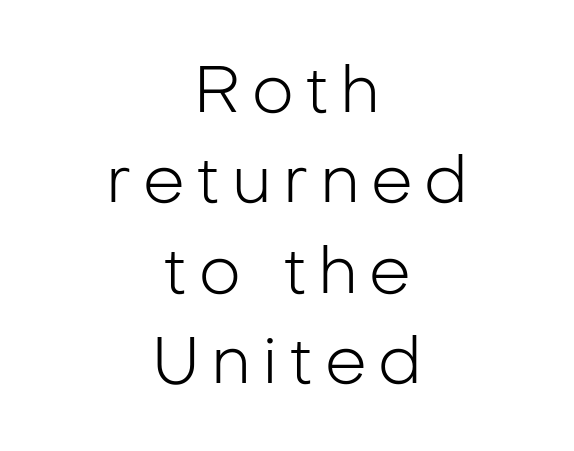
Grotesque or geometric, the face here clearly has no serifs. Vertically, the passage feels balanced, rows spaced as you'd expect. The baseline area is clear. This sample has the flowing, uneven cadence of proportional lettering. A typesetter would mark this as roman, not italic. Which margin do the lines hug? Neither — every line sits in the middle.
